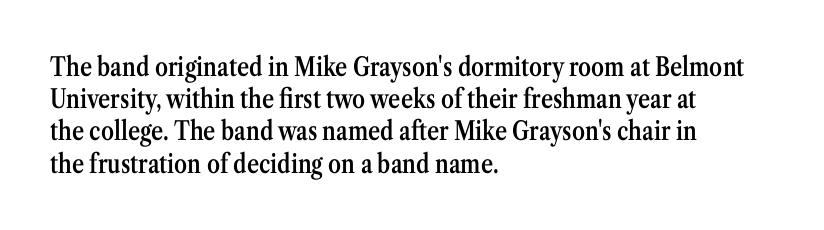
Q: Is the text bold? A: Semi-bold.
Q: Is the text italic (slanted)? A: No, it is upright.
Q: Is the text underlined? A: No.
Q: How is the paragraph aligned? A: Left-aligned.
Q: Is the spacing between letters normal or unusually wide? A: Normal.
